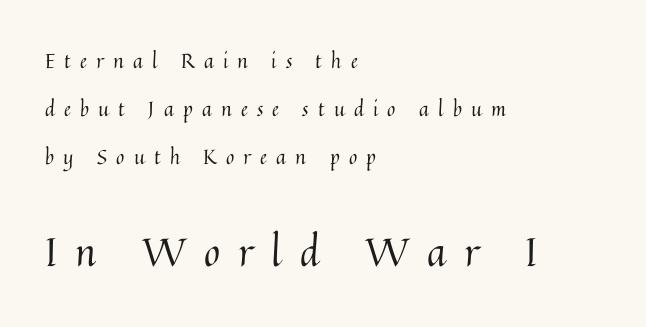
The image shows 39 px regular-weight type; set left-aligned, loose line spacing (2.41x), unusually wide letter spacing (+0.46 em), not underlined; the second (bottom) block is 1.95x larger; medium stroke contrast and a medium x-height.
